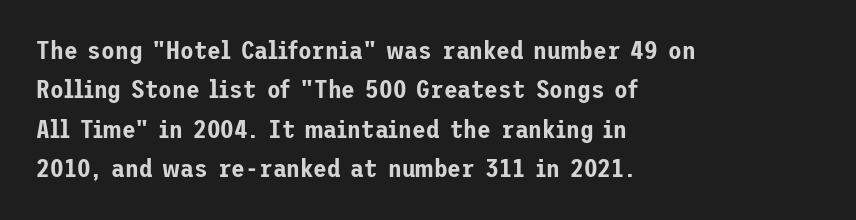
The setting favours the left margin, as ordinary paragraphs usually do. Is there any slant? The stems are plumb. A bare baseline throughout the passage. The letterforms sit shoulder to shoulder at normal distance. These lines sit exactly where default settings would place them.
